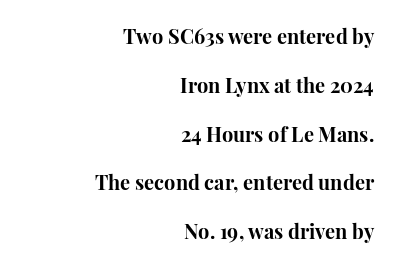
The image shows 20 px bold type, upright; set right-aligned, loose line spacing (2.44x), normal letter spacing, not underlined.
